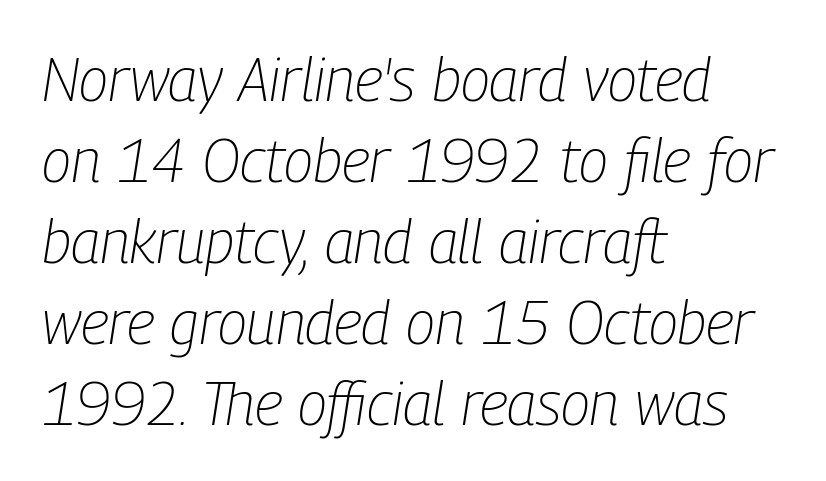
{"italic": "yes", "lean": "right", "slant_degrees": 9, "bold": "no", "weight": "light", "width": "condensed", "stroke_contrast": "low", "x_height": "medium", "monospaced": "no", "underline": "no", "align": "left", "line_spacing": "normal", "line_spacing_ratio": 1.35, "letter_spacing": "normal", "letter_spacing_em": 0.0, "glyph_px": 60}
